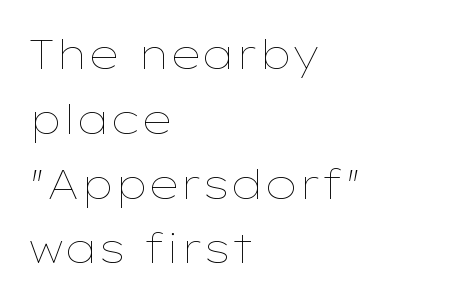
Stem width sits at or under what a default text font uses. The lettering holds an erect, upright posture throughout. Reading down the column, the eye jumps a familiar distance to each next line. Plain, unruled lines of type.
